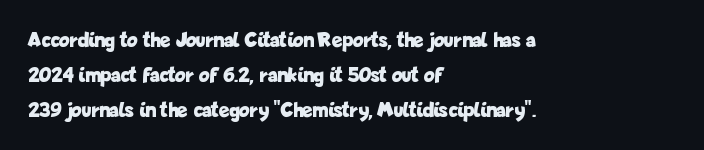
The image shows 22 px bold type, upright; set left-aligned, normal line spacing (1.58x), normal letter spacing, not underlined.
